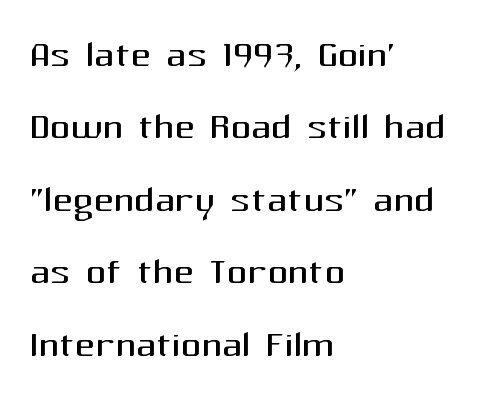
The image shows 50 px regular-weight sans-serif type, upright; set left-aligned, normal line spacing (1.45x), normal letter spacing, not underlined; medium stroke contrast and a medium x-height.
